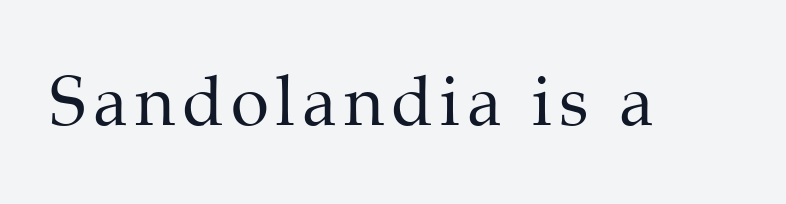
Character widths vary here, with narrow letters taking less room than wide ones. Nope, not italic — everything's standing straight. The cut favours lightness, reaching ordinary text weight at its darkest. Clear beneath every line of the passage.
